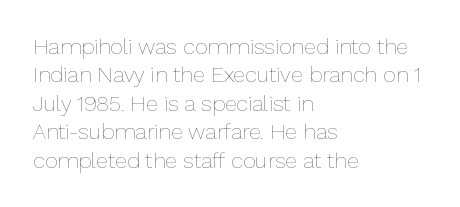
{"italic": "no", "bold": "no", "underline": "no", "align": "left", "line_spacing": "normal", "line_spacing_ratio": 1.29, "letter_spacing": "normal", "letter_spacing_em": 0.0, "glyph_px": 22}
